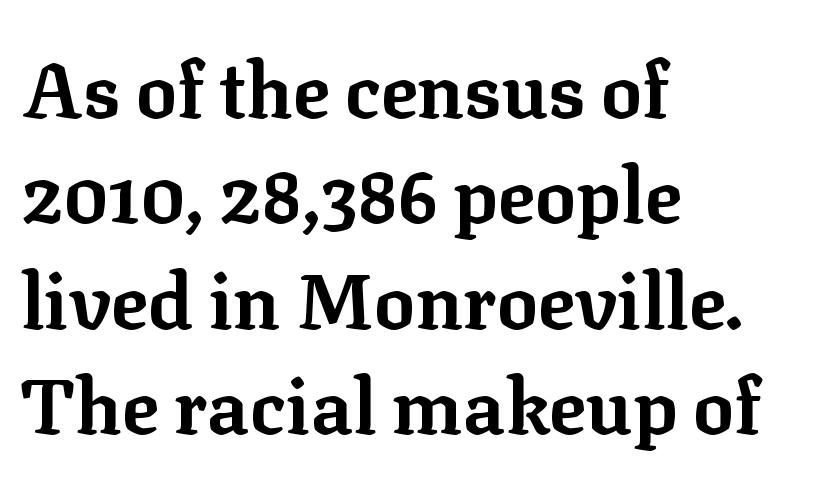
A classic flush-left, rag-right setting is used for this passage. The specimen reads as upright at a glance. The passage shown is typed in a proportional face where columns would drift. This sample keeps an unexceptional amount of space between lines. How heavy is the stroke? Heavy — this is a bold. This sample uses a serif face.
